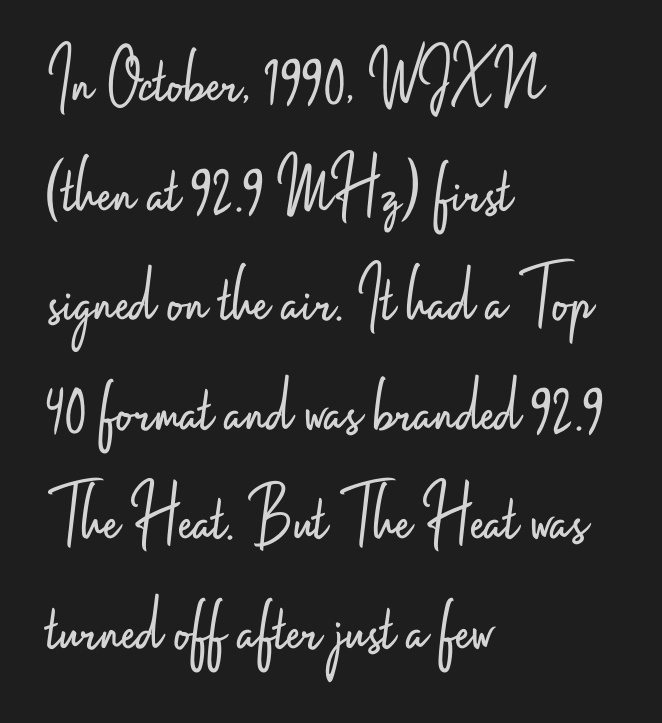
Q: Is the text bold? A: No.
Q: Is the text italic (slanted)? A: Yes.
Q: Is the typeface a serif or a sans-serif typeface? A: Sans-serif.
Q: Is the text underlined? A: No.
Q: How is the paragraph aligned? A: Left-aligned.
Q: Is the spacing between letters normal or unusually wide? A: Normal.
Q: Is the spacing between lines tight, normal or loose? A: Normal.
Q: Width (condensed, normal, or wide)? A: Condensed.
Q: Stroke contrast? A: Low.
Q: x-height? A: Small.
Q: Monospaced? A: No.
